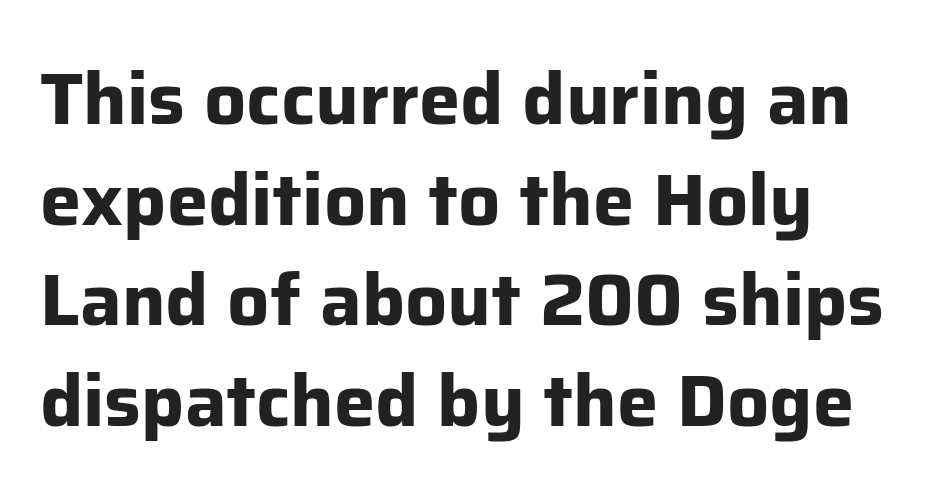
{"serif": "no", "italic": "no", "bold": "yes", "weight": "bold", "width": "normal", "stroke_contrast": "low", "x_height": "medium", "monospaced": "no", "underline": "no", "line_spacing": "normal", "line_spacing_ratio": 1.36, "letter_spacing": "normal", "letter_spacing_em": 0.0, "glyph_px": 74}
